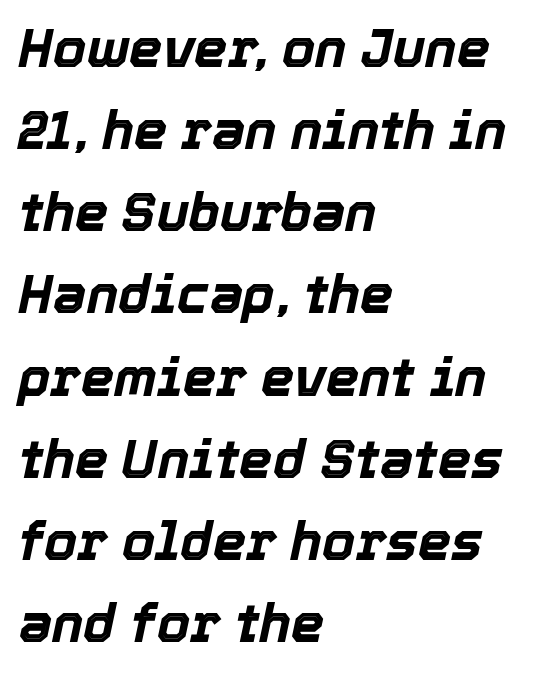
What's the leading like? Ordinary, nothing unusual. The type is set solid horizontally, with unmodified tracking. Every row of glyphs begins at an identical x-position on the left. This sample uses an oblique cut, with every glyph tilted off the vertical. This sample has the flowing, uneven cadence of proportional lettering. Honestly, there is no underline to notice here at all.
